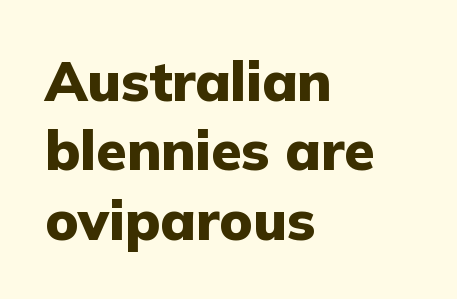
{"serif": "no", "italic": "no", "bold": "yes", "weight": "heavy", "width": "normal", "stroke_contrast": "low", "x_height": "medium", "monospaced": "no", "underline": "no", "align": "left", "line_spacing": "normal", "line_spacing_ratio": 1.26, "letter_spacing": "normal", "letter_spacing_em": 0.0, "glyph_px": 55}
